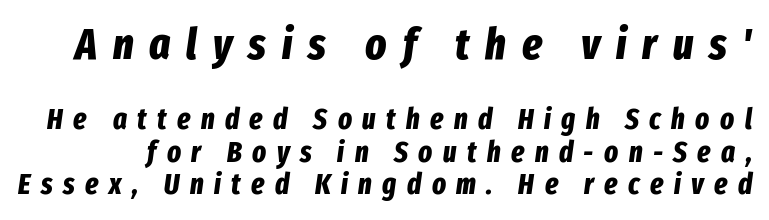
{"italic": "yes", "lean": "right", "slant_degrees": 8, "bold": "yes", "weight": "bold", "width": "condensed", "stroke_contrast": "low", "x_height": "medium", "monospaced": "no", "underline": "no", "line_spacing": "tight", "line_spacing_ratio": 1.12, "letter_spacing": "wide", "letter_spacing_em": 0.36, "larger_block": "first", "size_ratio": 1.52, "glyph_px": 44}
